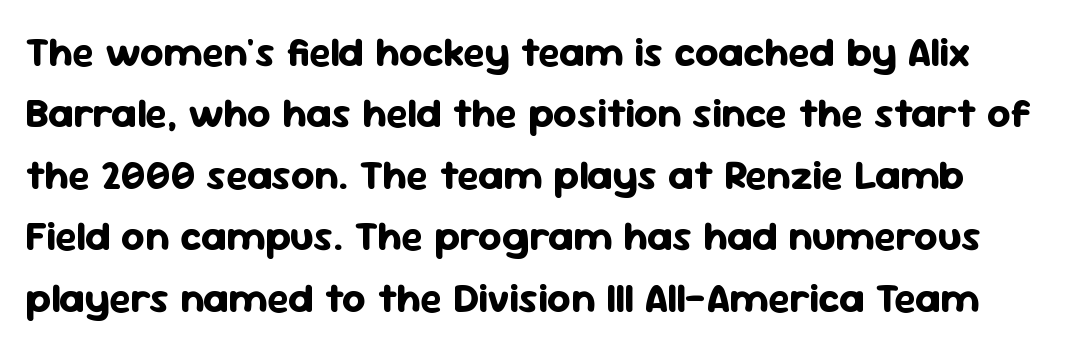
The image shows 41 px bold sans-serif type, upright; set normal line spacing (1.5x), normal letter spacing, not underlined; low stroke contrast and a medium x-height.
